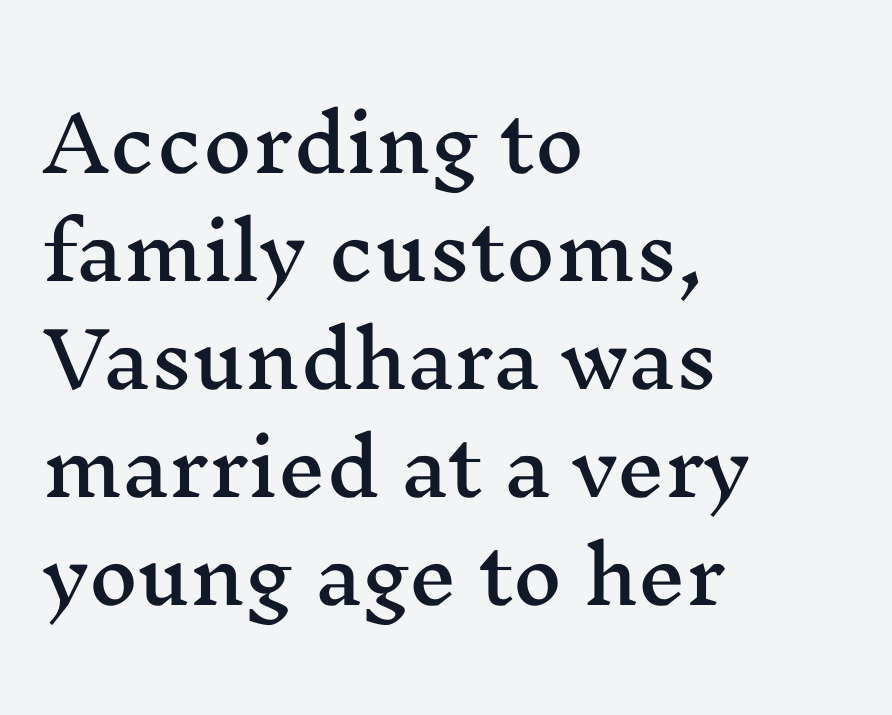
{"serif": "yes", "italic": "no", "width": "wide", "stroke_contrast": "medium", "x_height": "medium", "monospaced": "no", "underline": "no", "align": "left", "line_spacing": "normal", "line_spacing_ratio": 1.42, "letter_spacing": "normal", "letter_spacing_em": 0.0, "glyph_px": 76}
